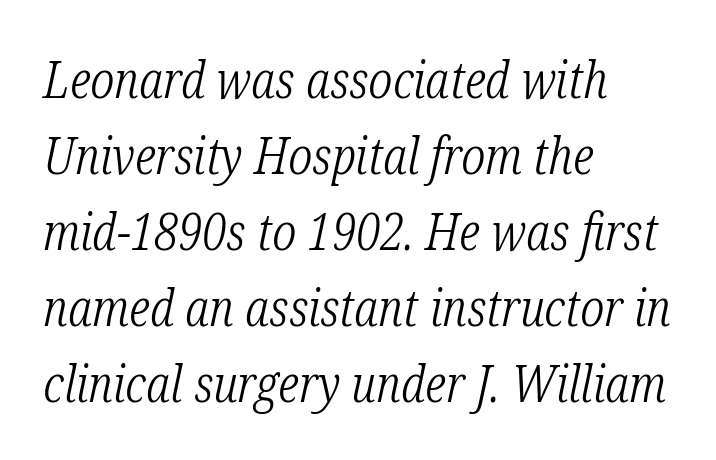
The image shows 51 px light, condensed serif type, italic (leaning right); set left-aligned, normal line spacing (1.49x), normal letter spacing, not underlined; low stroke contrast and a medium x-height.
